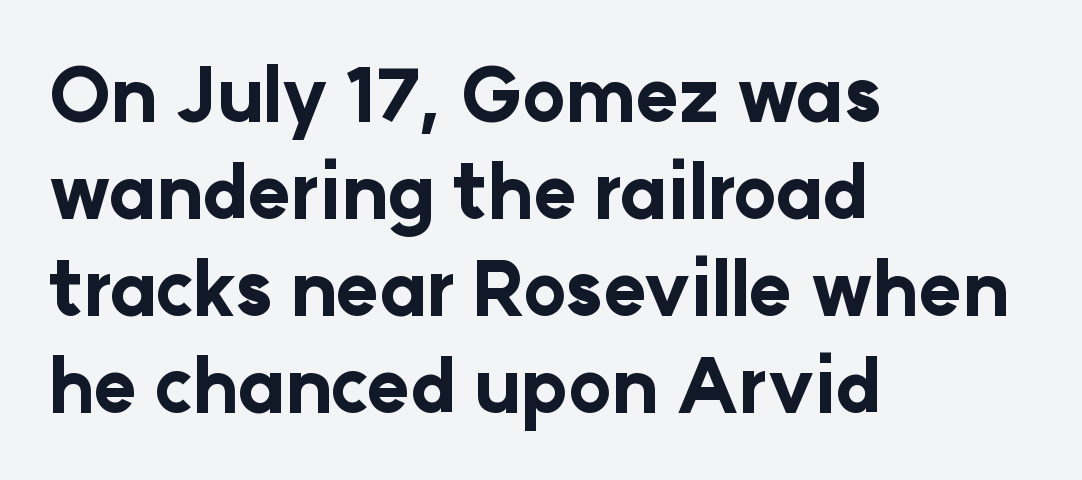
The image shows 73 px bold sans-serif type, upright; set left-aligned, normal line spacing (1.33x), normal letter spacing, not underlined; low stroke contrast and a medium x-height.
